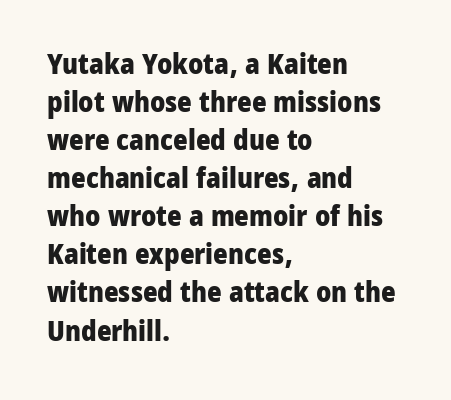
The image shows 28 px heavy, condensed sans-serif type, upright; set left-aligned, normal line spacing (1.36x), normal letter spacing, not underlined; low stroke contrast and a large x-height.
